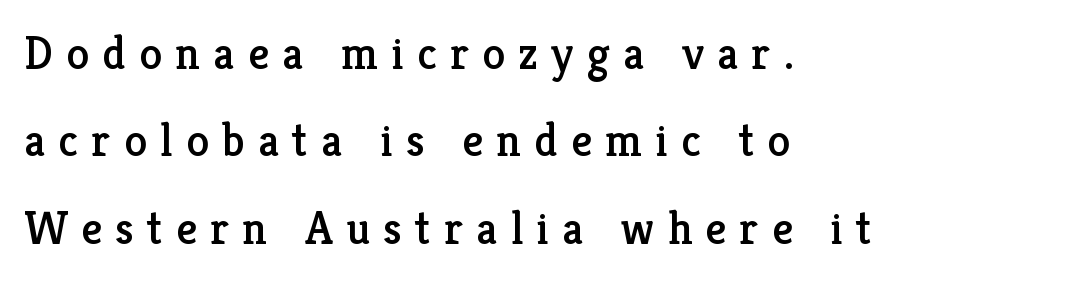
The image shows 46 px serif type, upright; set left-aligned, loose line spacing (1.9x), unusually wide letter spacing (+0.29 em), not underlined; low stroke contrast and a medium x-height.
